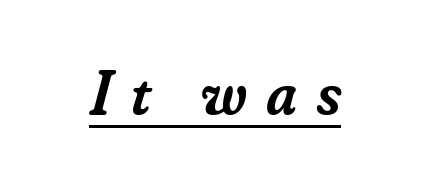
Look at the bottom of the vertical strokes: they flare into serifs here. Tall strokes in this sample are angled rather than plumb. Note the varied advance widths — an 'i' is clearly narrower than an 'm'. Descenders here cross a horizontal rule under the line.
